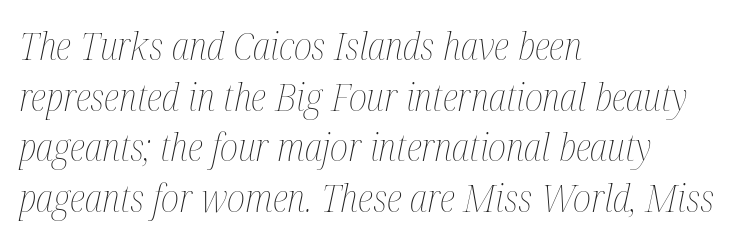
{"italic": "yes", "lean": "right", "slant_degrees": 12, "bold": "no", "weight": "thin", "width": "condensed", "stroke_contrast": "medium", "x_height": "medium", "monospaced": "no", "underline": "no", "align": "left", "line_spacing": "normal", "line_spacing_ratio": 1.33, "letter_spacing": "normal", "letter_spacing_em": 0.0, "glyph_px": 38}
